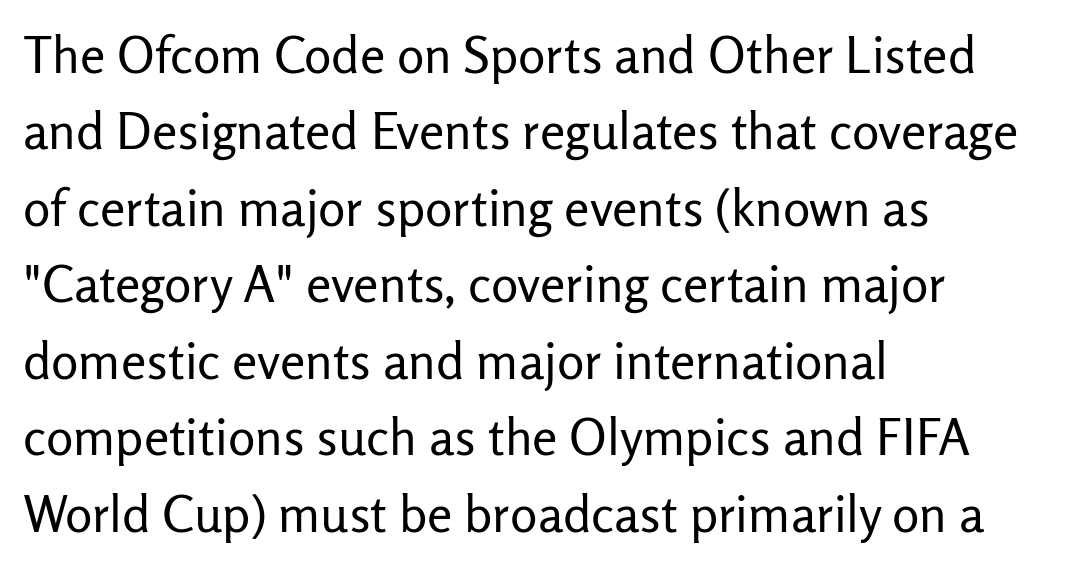
{"serif": "no", "italic": "no", "bold": "no", "weight": "regular", "width": "normal", "stroke_contrast": "low", "x_height": "medium", "monospaced": "no", "underline": "no", "align": "left", "line_spacing": "normal", "line_spacing_ratio": 1.5, "letter_spacing": "normal", "letter_spacing_em": 0.0, "glyph_px": 51}
